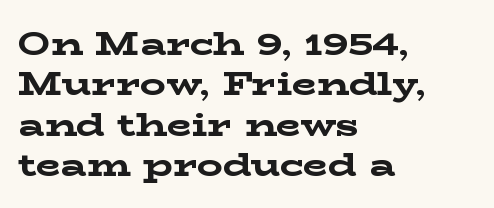
Q: Is the text bold? A: Yes.
Q: Is the text italic (slanted)? A: No, it is upright.
Q: Is the typeface a serif or a sans-serif typeface? A: Serif.
Q: Is the text underlined? A: No.
Q: How is the paragraph aligned? A: Left-aligned.
Q: Is the spacing between letters normal or unusually wide? A: Normal.
Q: Is the spacing between lines tight, normal or loose? A: Normal.
Q: Width (condensed, normal, or wide)? A: Wide.
Q: Stroke contrast? A: Low.
Q: x-height? A: Medium.
Q: Monospaced? A: No.
